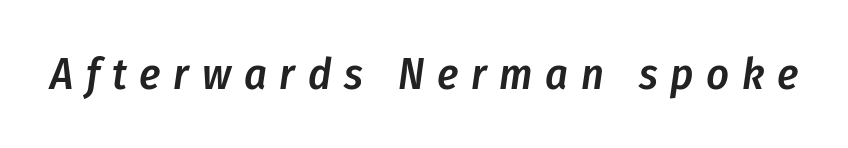
{"italic": "yes", "lean": "right", "slant_degrees": 8, "bold": "semi", "weight": "semibold", "width": "condensed", "stroke_contrast": "low", "x_height": "medium", "monospaced": "no", "underline": "no", "letter_spacing": "wide", "letter_spacing_em": 0.29, "glyph_px": 44}
